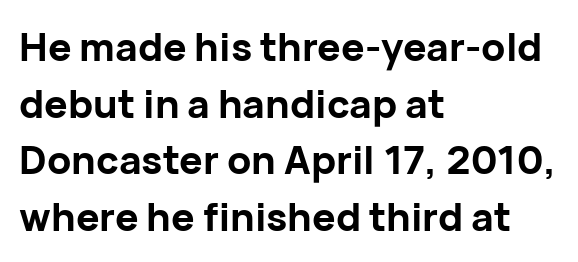
The image shows 39 px bold sans-serif type, upright; set left-aligned, normal line spacing (1.45x), normal letter spacing, not underlined; low stroke contrast and a medium x-height.
